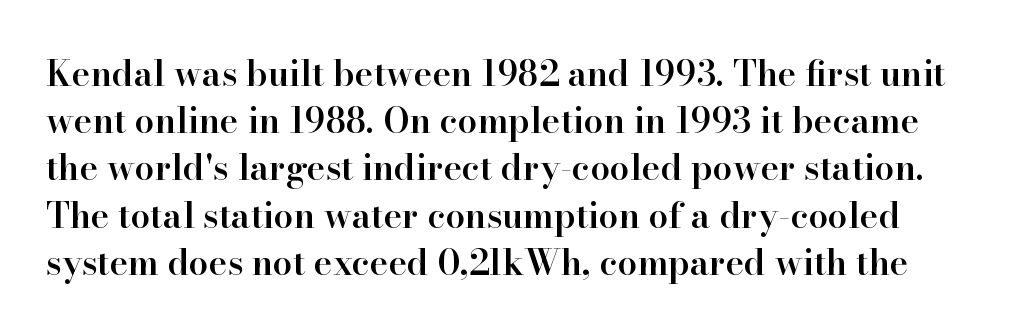
{"serif": "yes", "italic": "no", "bold": "semi", "weight": "semibold", "width": "normal", "stroke_contrast": "high", "x_height": "small", "monospaced": "no", "underline": "no", "line_spacing": "normal", "line_spacing_ratio": 1.35, "letter_spacing": "normal", "letter_spacing_em": 0.0, "glyph_px": 35}
